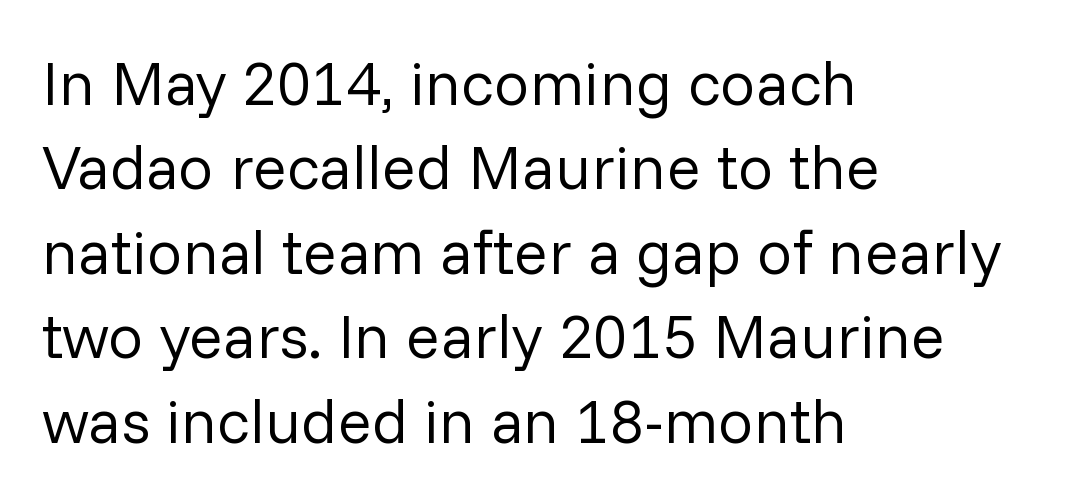
The image shows 63 px regular-weight sans-serif type, upright; set left-aligned, normal line spacing (1.34x), normal letter spacing, not underlined; low stroke contrast and a medium x-height.
